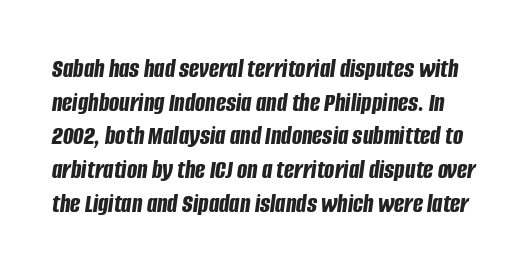
There's an unmistakable incline to the writing here. Nobody touched the tracking dial on this one. Rows of type keep a routine distance in the vertical direction. The space directly below the letters is spotless. Strokes here are thick enough to call this a true bold.
